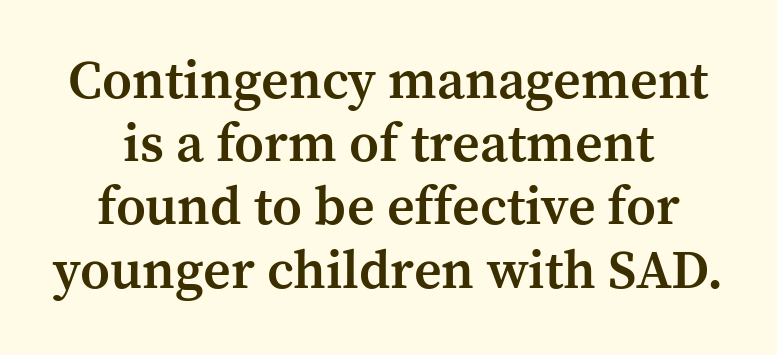
{"serif": "yes", "italic": "no", "bold": "semi", "weight": "semibold", "width": "normal", "stroke_contrast": "medium", "x_height": "medium", "monospaced": "no", "underline": "no", "line_spacing_ratio": 1.17, "letter_spacing": "normal", "letter_spacing_em": 0.0, "glyph_px": 54}
